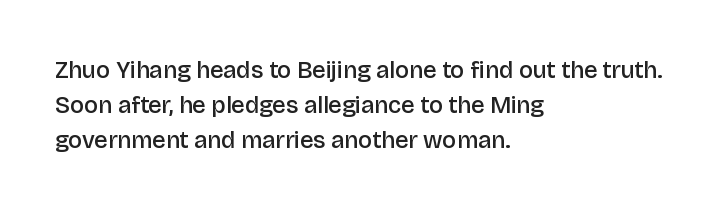
Leading matches the norm, producing a regular column. This sample uses an upright cut, with every glyph sitting square on the baseline. A fair bit of extra ink — the face is semibold, not bold. Does the copy run flush right? No — it runs flush left. This rendering features lettering with no underline. Between one letter and the next there's only the usual sliver of space.
